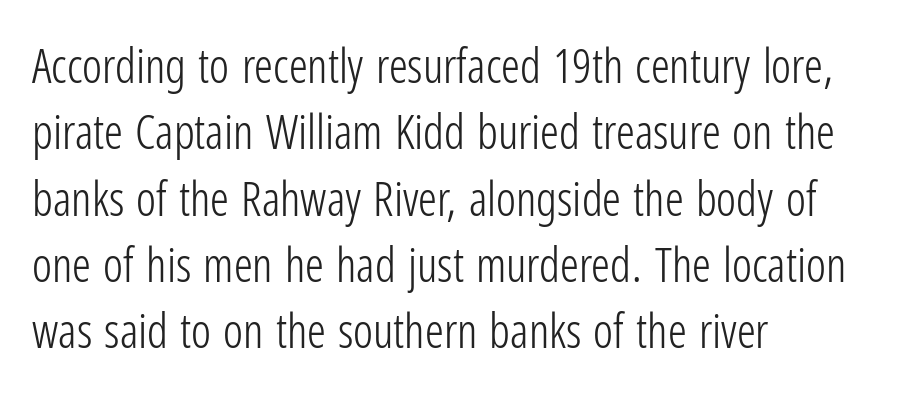
Q: Is the text bold? A: No.
Q: Is the text italic (slanted)? A: No, it is upright.
Q: Is the typeface a serif or a sans-serif typeface? A: Sans-serif.
Q: Is the text underlined? A: No.
Q: How is the paragraph aligned? A: Left-aligned.
Q: Is the spacing between letters normal or unusually wide? A: Normal.
Q: Is the spacing between lines tight, normal or loose? A: Normal.
Q: Width (condensed, normal, or wide)? A: Condensed.
Q: Stroke contrast? A: Low.
Q: x-height? A: Medium.
Q: Monospaced? A: No.
